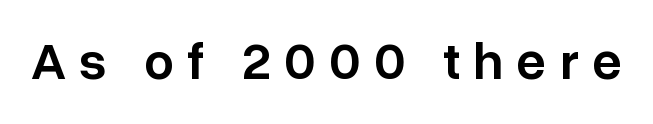
The image shows 53 px semibold sans-serif type, upright; set unusually wide letter spacing (+0.25 em), not underlined; low stroke contrast and a medium x-height.
